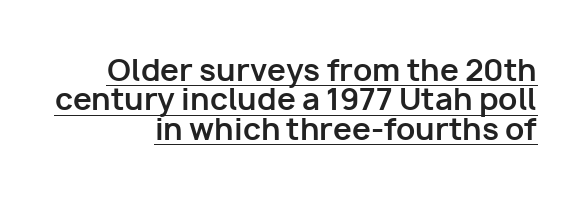
{"serif": "no", "italic": "no", "bold": "yes", "weight": "bold", "width": "normal", "stroke_contrast": "low", "x_height": "medium", "monospaced": "no", "underline": "yes", "align": "right", "line_spacing": "tight", "line_spacing_ratio": 0.98, "letter_spacing": "normal", "letter_spacing_em": 0.0, "glyph_px": 30}
